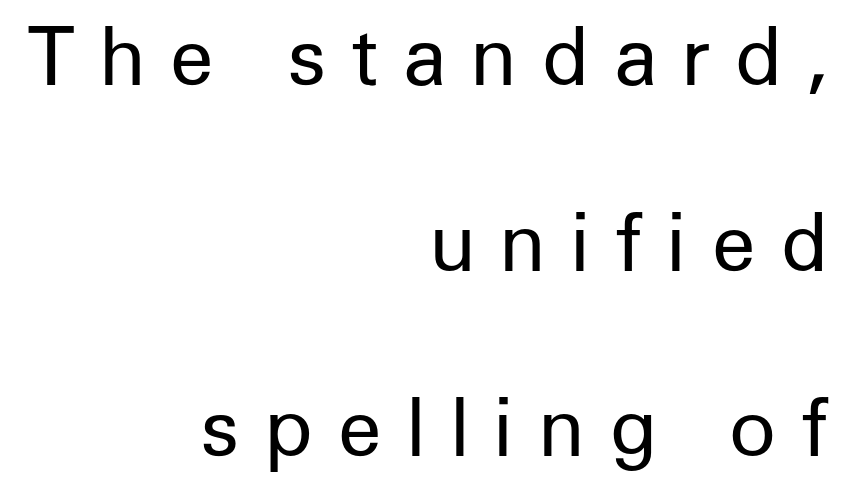
Q: Is the text bold? A: No.
Q: Is the text italic (slanted)? A: No, it is upright.
Q: Is the typeface a serif or a sans-serif typeface? A: Sans-serif.
Q: Is the text underlined? A: No.
Q: How is the paragraph aligned? A: Right-aligned.
Q: Is the spacing between letters normal or unusually wide? A: Unusually wide.
Q: Is the spacing between lines tight, normal or loose? A: Loose.
Q: Width (condensed, normal, or wide)? A: Normal.
Q: Stroke contrast? A: Low.
Q: x-height? A: Medium.
Q: Monospaced? A: No.
